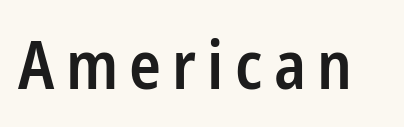
The image shows 66 px semibold, condensed sans-serif type, upright; set not underlined; low stroke contrast and a medium x-height.
